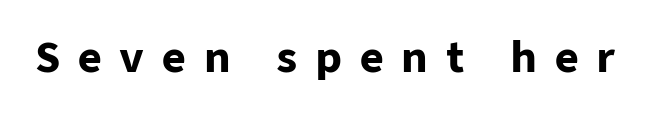
The font's upright variant was chosen for this text. The face used here is rendered with a markedly widened letterfit. To sum up the face: it is a sans, with no serifs. Clear beneath every line of the passage. The face used here has the dense, thick strokes of a bold.
